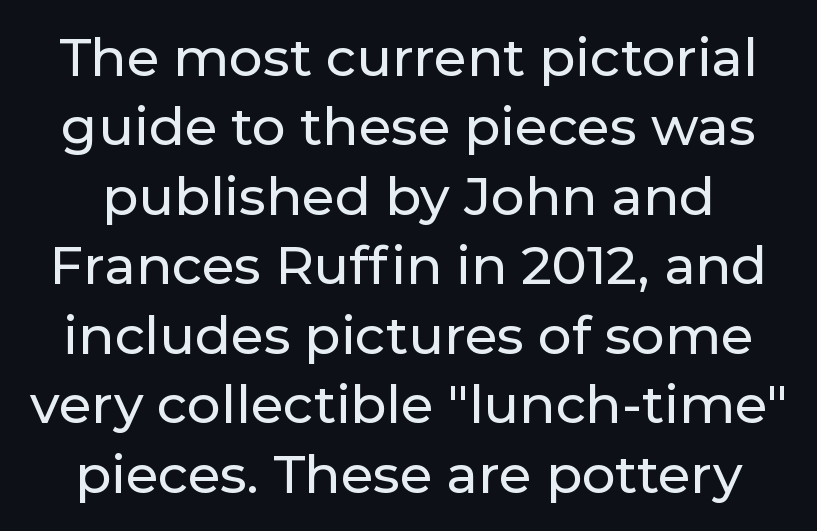
{"serif": "no", "italic": "no", "width": "normal", "stroke_contrast": "low", "x_height": "medium", "monospaced": "no", "underline": "no", "line_spacing": "normal", "line_spacing_ratio": 1.31, "letter_spacing": "normal", "letter_spacing_em": 0.0, "glyph_px": 53}
